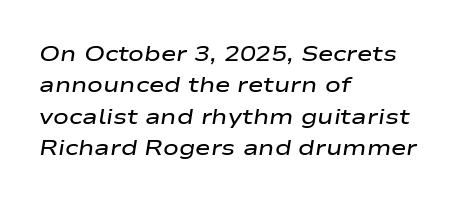
The image shows 21 px text type, italic (leaning right); set left-aligned, normal line spacing (1.5x), normal letter spacing, not underlined.
